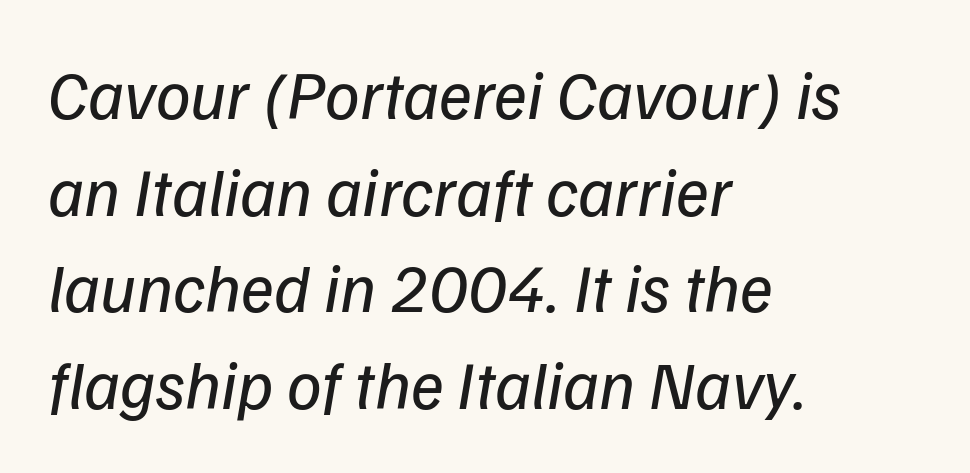
Honestly, the row spacing looks completely unremarkable. A classic flush-left, rag-right setting is used for this passage. Check under the words: just untouched page. Is this a fixed-width face? No — the glyphs have proportional, varying widths. Letters have the restrained weight of plain body copy at most.
